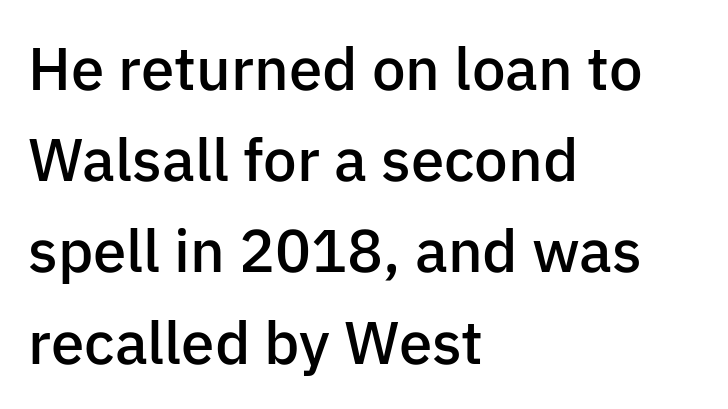
Q: Is the text bold? A: Semi-bold.
Q: Is the text italic (slanted)? A: No, it is upright.
Q: Is the typeface a serif or a sans-serif typeface? A: Sans-serif.
Q: Is the text underlined? A: No.
Q: How is the paragraph aligned? A: Left-aligned.
Q: Is the spacing between letters normal or unusually wide? A: Normal.
Q: Is the spacing between lines tight, normal or loose? A: Normal.
Q: Width (condensed, normal, or wide)? A: Normal.
Q: Stroke contrast? A: Low.
Q: x-height? A: Medium.
Q: Monospaced? A: No.
